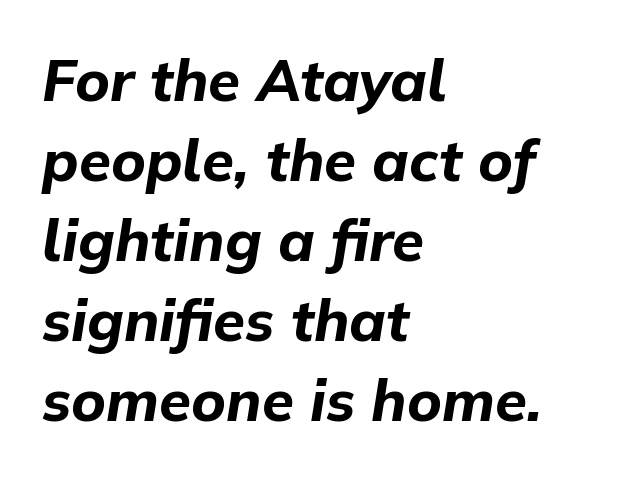
Successive baselines arrive at the customary interval. Each glyph is drawn with heavy, bold strokes. Looking at the ascenders, they clearly lean. These lines stack with their left ends in a neat column. How are the letters spaced? Ordinarily, with no added tracking.
